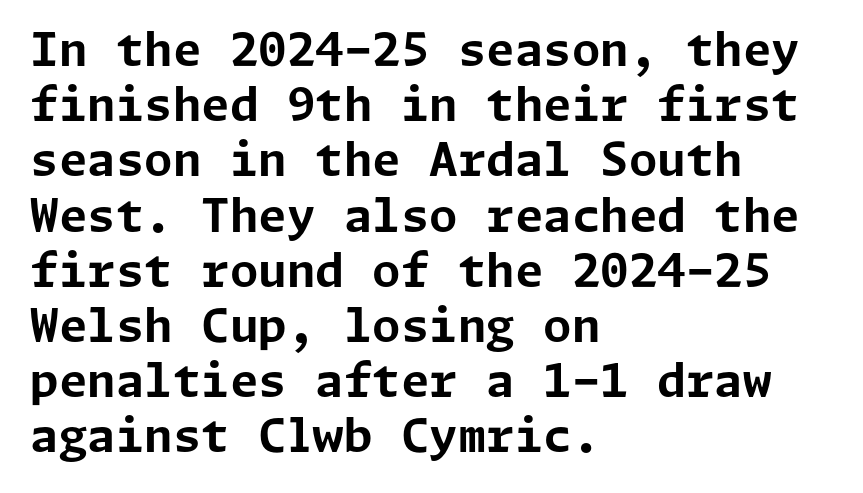
The image shows 46 px bold sans-serif type, upright; set left-aligned, line spacing 1.2x, normal letter spacing, not underlined; low stroke contrast and a medium x-height.
